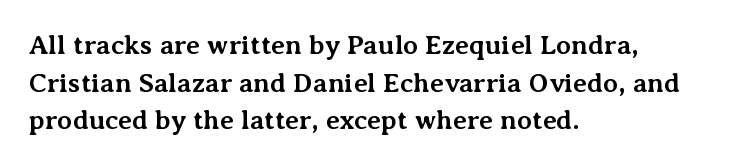
Q: Is the text bold? A: Yes.
Q: Is the text italic (slanted)? A: No, it is upright.
Q: Is the text underlined? A: No.
Q: How is the paragraph aligned? A: Left-aligned.
Q: Is the spacing between letters normal or unusually wide? A: Normal.
Q: Is the spacing between lines tight, normal or loose? A: Normal.
